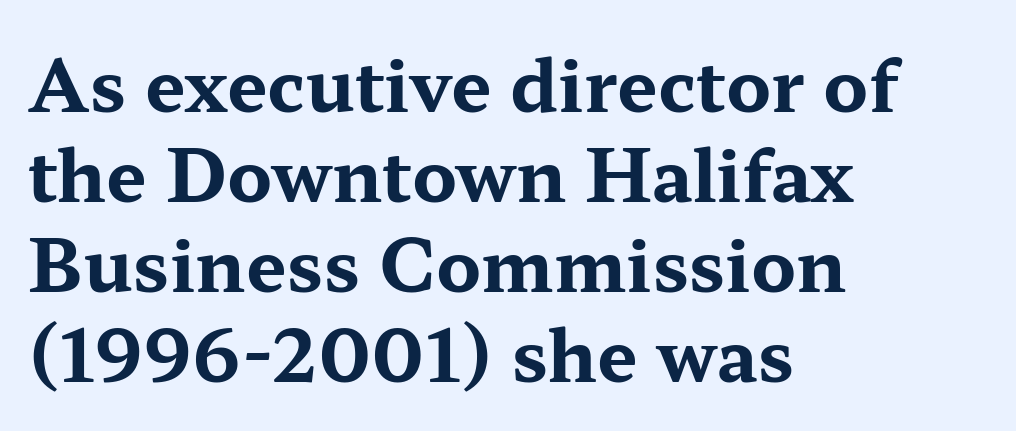
Q: Is the text bold? A: Yes.
Q: Is the text italic (slanted)? A: No, it is upright.
Q: Is the typeface a serif or a sans-serif typeface? A: Serif.
Q: Is the text underlined? A: No.
Q: How is the paragraph aligned? A: Left-aligned.
Q: Is the spacing between letters normal or unusually wide? A: Normal.
Q: Is the spacing between lines tight, normal or loose? A: Normal.
Q: Width (condensed, normal, or wide)? A: Wide.
Q: Stroke contrast? A: Medium.
Q: x-height? A: Medium.
Q: Monospaced? A: No.
